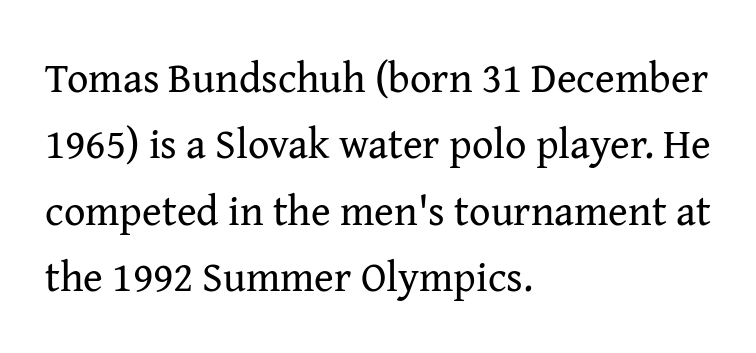
{"serif": "yes", "italic": "no", "bold": "no", "weight": "regular", "width": "normal", "stroke_contrast": "medium", "x_height": "medium", "monospaced": "no", "underline": "no", "align": "left", "line_spacing": "normal", "line_spacing_ratio": 1.58, "letter_spacing": "normal", "letter_spacing_em": 0.0, "glyph_px": 42}
